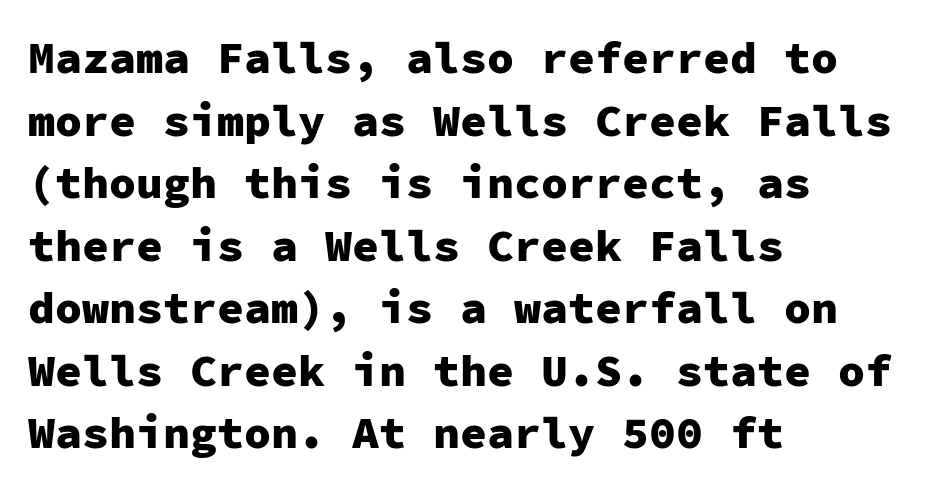
The image shows 45 px heavy sans-serif type, upright, monospaced; set left-aligned, normal line spacing (1.39x), normal letter spacing, not underlined; low stroke contrast and a medium x-height.
